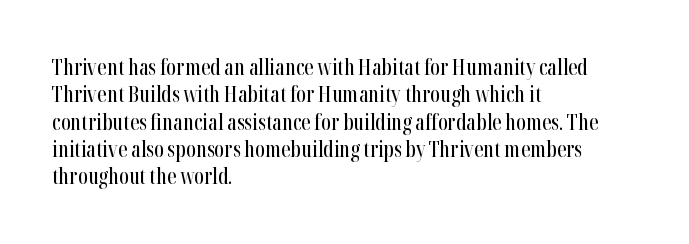
{"italic": "no", "underline": "no", "align": "left", "line_spacing": "normal", "line_spacing_ratio": 1.3, "letter_spacing": "normal", "letter_spacing_em": 0.0, "glyph_px": 21}
